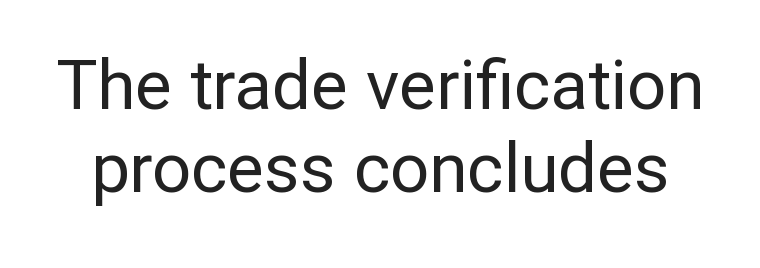
Q: Is the text bold? A: No.
Q: Is the text italic (slanted)? A: No, it is upright.
Q: Is the typeface a serif or a sans-serif typeface? A: Sans-serif.
Q: Is the text underlined? A: No.
Q: Is the spacing between letters normal or unusually wide? A: Normal.
Q: Width (condensed, normal, or wide)? A: Normal.
Q: Stroke contrast? A: Low.
Q: x-height? A: Medium.
Q: Monospaced? A: No.
